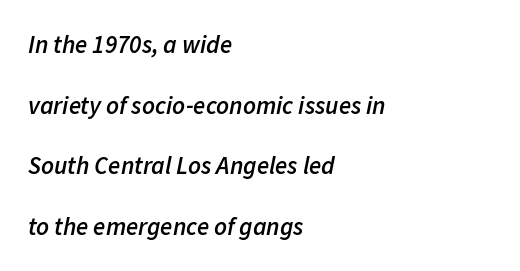
The image shows 25 px text type, italic (leaning right); set left-aligned, loose line spacing (2.43x), normal letter spacing, not underlined.
